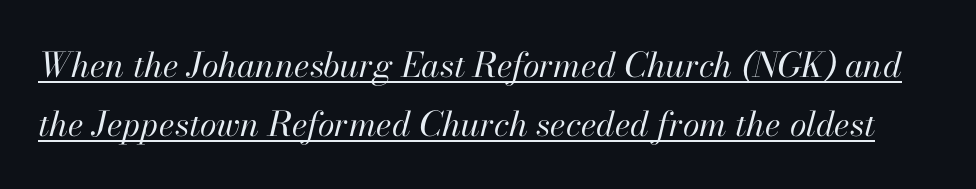
The image shows 34 px regular-weight type, italic (leaning right); set line spacing 1.74x, normal letter spacing, underlined; high stroke contrast and a small x-height.
